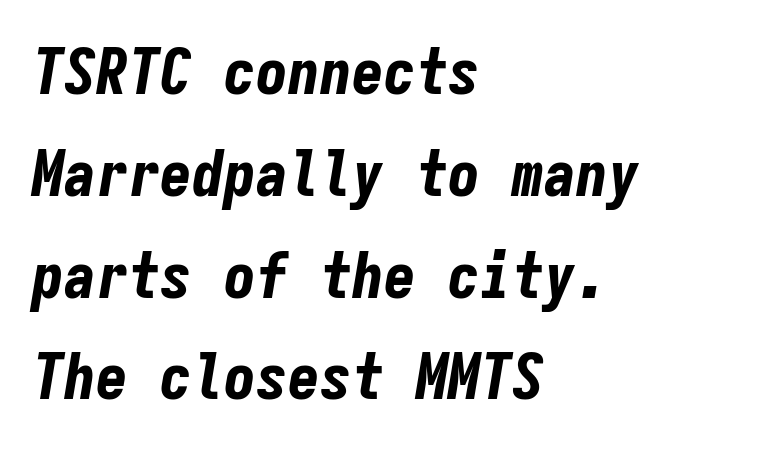
The letters are slanted; this is an italic face. This sample has the even, mechanical cadence of fixed-width lettering. Baseline-to-baseline distance is the conventional proportion of letter height. Letter spacing: default. Check the space under the baseline: it is left empty.
